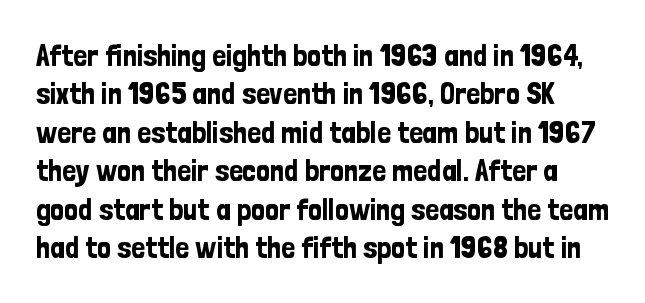
Q: Is the text italic (slanted)? A: No, it is upright.
Q: Is the typeface a serif or a sans-serif typeface? A: Sans-serif.
Q: Is the text underlined? A: No.
Q: Is the spacing between letters normal or unusually wide? A: Normal.
Q: Width (condensed, normal, or wide)? A: Condensed.
Q: Stroke contrast? A: Low.
Q: x-height? A: Medium.
Q: Monospaced? A: No.
